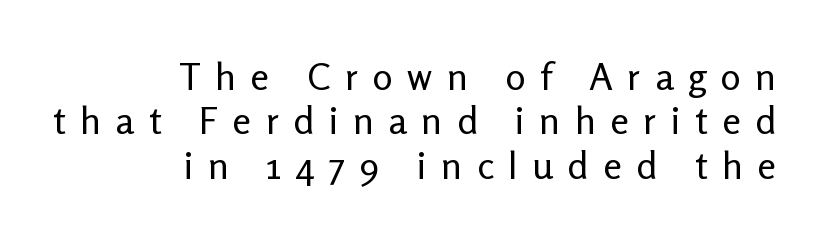
The area under the type is left untouched. Look at the tracking — it's clearly loosened, letters drifting apart. You could not count columns in this text — the font is proportionally spaced. Every stem runs plumb, perpendicular to the baseline.
